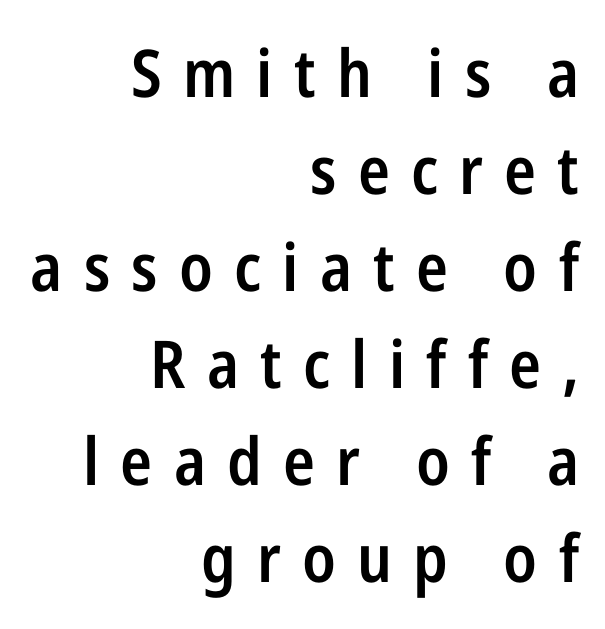
The image shows 66 px semibold, condensed sans-serif type, upright; set right-aligned, normal line spacing (1.47x), unusually wide letter spacing (+0.32 em), not underlined; low stroke contrast and a medium x-height.
